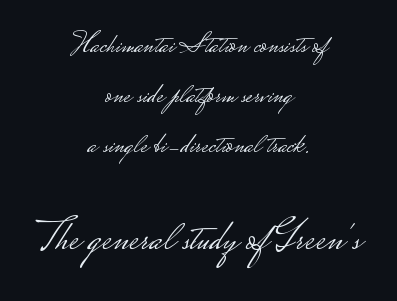
{"serif": "no", "bold": "no", "weight": "light", "width": "wide", "stroke_contrast": "low", "monospaced": "no", "underline": "no", "align": "center", "line_spacing_ratio": 1.73, "letter_spacing": "normal", "letter_spacing_em": 0.0, "larger_block": "second", "size_ratio": 1.48, "glyph_px": 43}
